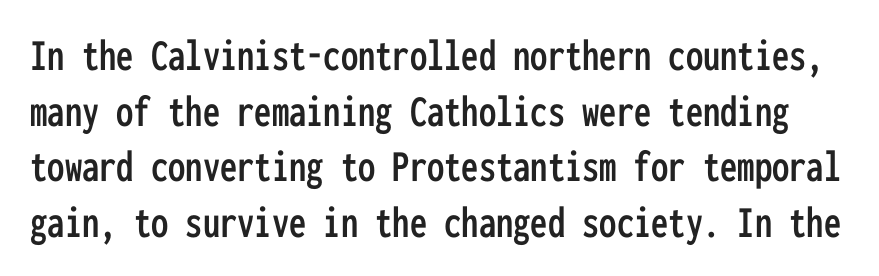
Q: Is the text italic (slanted)? A: No, it is upright.
Q: Is the typeface a serif or a sans-serif typeface? A: Sans-serif.
Q: Is the text underlined? A: No.
Q: Is the spacing between letters normal or unusually wide? A: Normal.
Q: Width (condensed, normal, or wide)? A: Condensed.
Q: Stroke contrast? A: Low.
Q: x-height? A: Medium.
Q: Monospaced? A: Yes.
